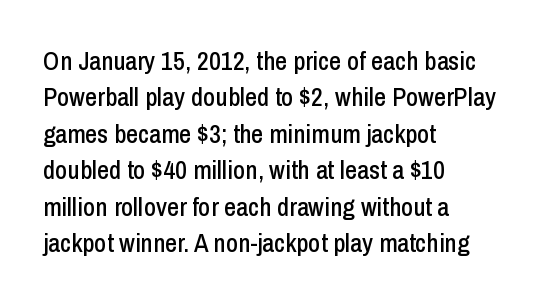
Q: Is the text italic (slanted)? A: No, it is upright.
Q: Is the text underlined? A: No.
Q: How is the paragraph aligned? A: Left-aligned.
Q: Is the spacing between letters normal or unusually wide? A: Normal.
Q: Is the spacing between lines tight, normal or loose? A: Normal.
